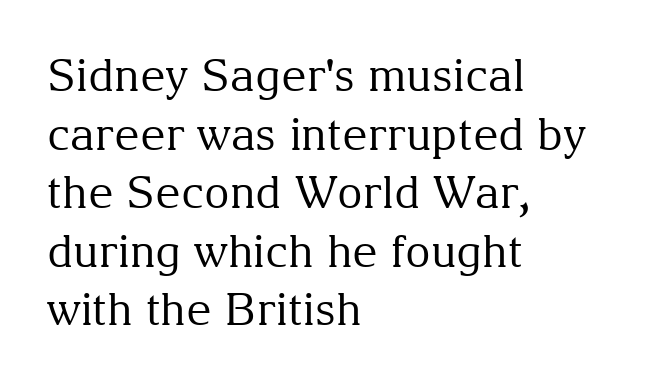
The image shows 44 px regular-weight serif type, upright; set left-aligned, normal line spacing (1.33x), normal letter spacing, not underlined; medium stroke contrast and a medium x-height.
